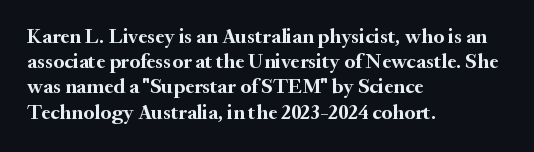
The image shows 21 px bold type, upright; set left-aligned, line spacing 1.2x, normal letter spacing, not underlined.
